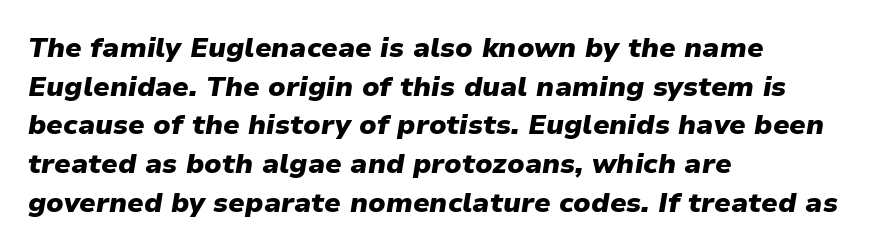
Q: Is the text bold? A: Yes.
Q: Is the text italic (slanted)? A: Yes, it leans right by about 9 degrees.
Q: Is the text underlined? A: No.
Q: How is the paragraph aligned? A: Left-aligned.
Q: Is the spacing between letters normal or unusually wide? A: Normal.
Q: Is the spacing between lines tight, normal or loose? A: Normal.
Q: Width (condensed, normal, or wide)? A: Normal.
Q: Stroke contrast? A: Low.
Q: x-height? A: Medium.
Q: Monospaced? A: No.
